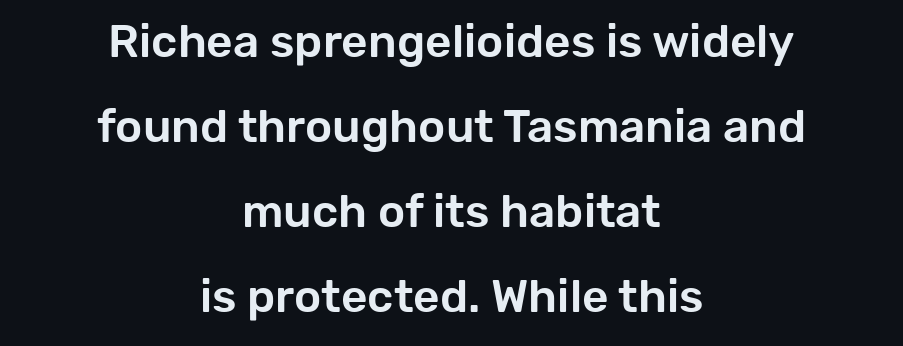
{"serif": "no", "italic": "no", "width": "normal", "stroke_contrast": "low", "x_height": "medium", "monospaced": "no", "underline": "no", "align": "center", "line_spacing_ratio": 1.85, "letter_spacing": "normal", "letter_spacing_em": 0.0, "glyph_px": 46}
